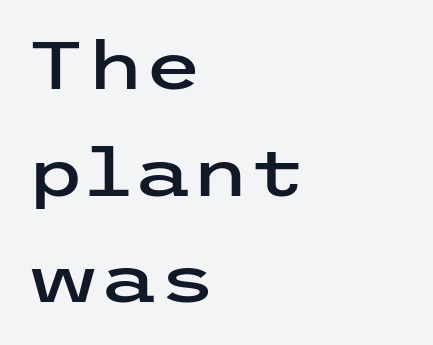
The image shows 67 px wide sans-serif type, upright; set left-aligned, normal line spacing (1.59x), normal letter spacing, not underlined; low stroke contrast and a medium x-height.
